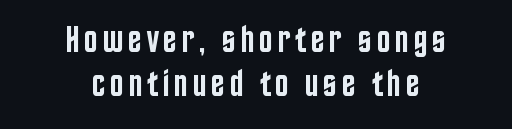
Note the varied advance widths — an 'i' is clearly narrower than an 'm'. These lines were composed using upright roman letters. Look at the stroke-to-counter ratio: somewhat heavy, a semibold. The paragraph has two soft edges and a firm central axis.
